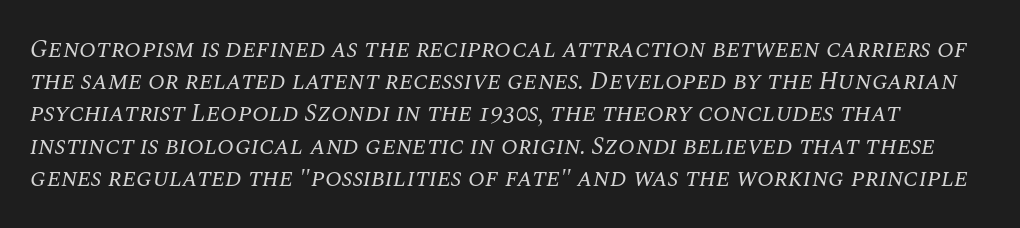
A quiet, ordinary-to-light weight characterises the typeface. Words float on clear page, feet unadorned. The letters sit at their default tracking, neither squeezed nor spread. Posture: slanted. Baseline-to-baseline distance is the conventional proportion of letter height.
